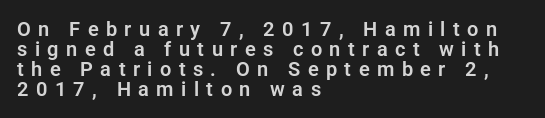
The image shows 20 px text type, upright; set left-aligned, tight line spacing (1.0x), unusually wide letter spacing (+0.37 em), not underlined.
